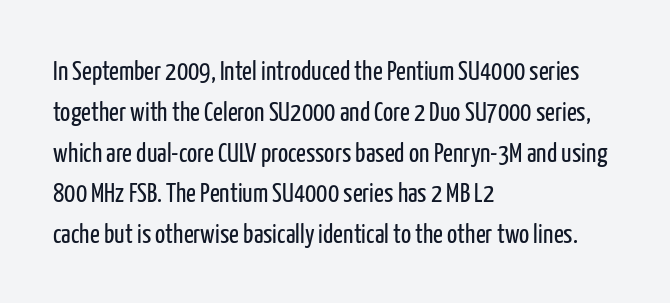
{"italic": "no", "bold": "no", "underline": "no", "align": "left", "line_spacing": "normal", "line_spacing_ratio": 1.51, "letter_spacing": "normal", "letter_spacing_em": 0.0, "glyph_px": 27}
